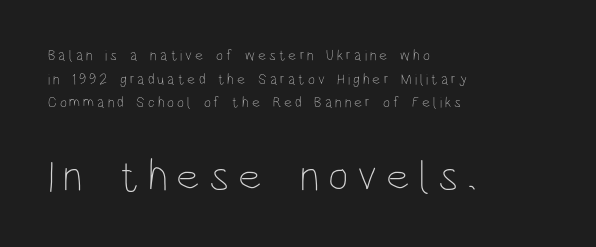
Q: Is the text bold? A: No.
Q: Is the text italic (slanted)? A: No, it is upright.
Q: Is the text underlined? A: No.
Q: How is the paragraph aligned? A: Left-aligned.
Q: Is the spacing between letters normal or unusually wide? A: Unusually wide.
Q: Is the spacing between lines tight, normal or loose? A: Normal.
Q: Which block of text is set in a larger size, the first (top) or the second (bottom)? A: The second (bottom) one.
Q: Width (condensed, normal, or wide)? A: Condensed.
Q: Stroke contrast? A: Low.
Q: x-height? A: Large.
Q: Monospaced? A: No.
